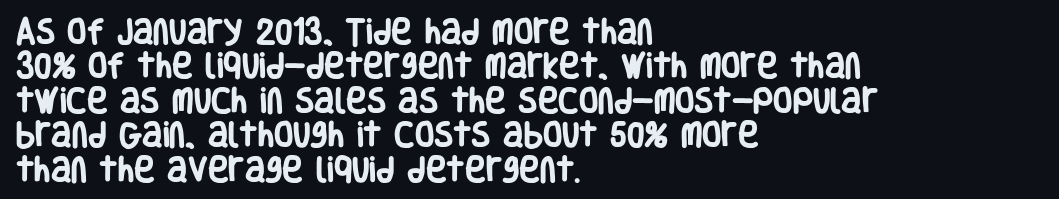
{"serif": "no", "italic": "no", "bold": "yes", "weight": "heavy", "width": "condensed", "stroke_contrast": "low", "x_height": "large", "monospaced": "no", "underline": "no", "align": "left", "line_spacing_ratio": 1.23, "letter_spacing": "normal", "letter_spacing_em": 0.0, "glyph_px": 28}
